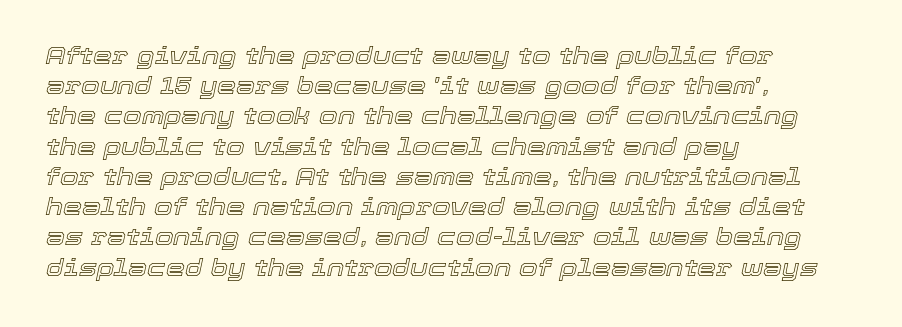
Underline: absent. An italicized treatment has been applied to the whole sample. Is there much room between lines? A standard amount, neither cramped nor airy. These lines keep a tight, regular rhythm from letter to letter. Casual observation: everything's shoved over to the left.
